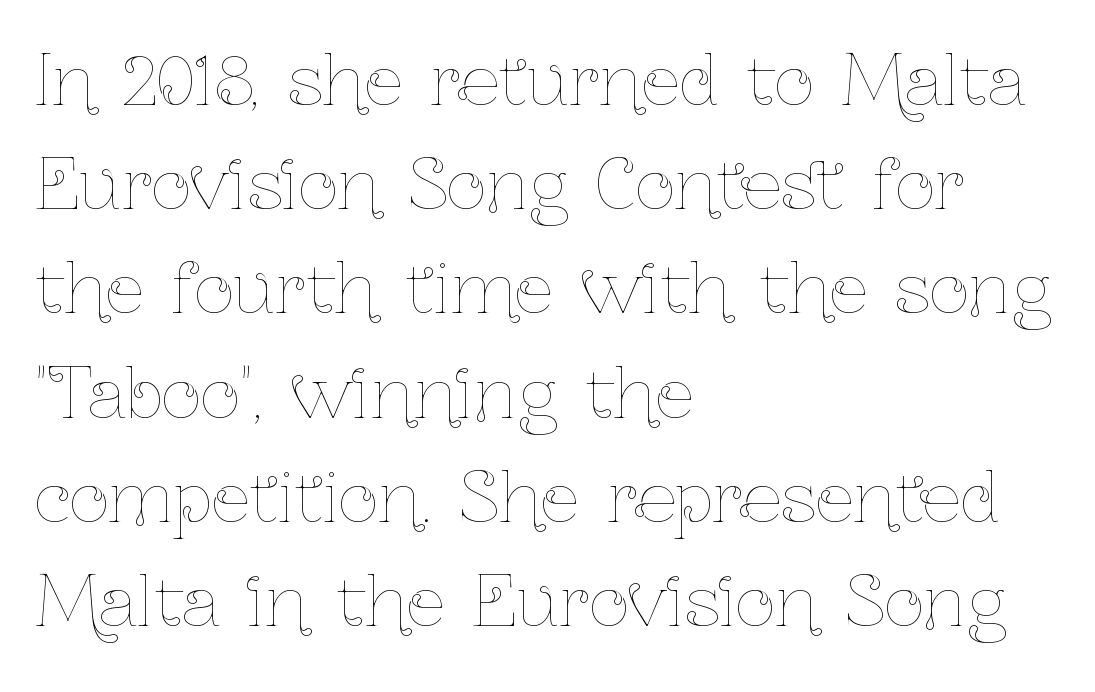
The image shows 69 px thin, condensed type, upright; set left-aligned, normal line spacing (1.51x), normal letter spacing, not underlined; low stroke contrast and a medium x-height.
